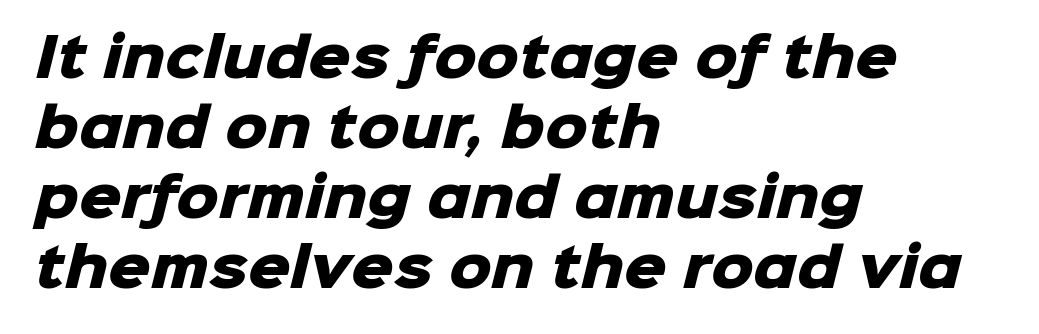
The image shows 53 px heavy sans-serif type; set left-aligned, normal line spacing (1.32x), normal letter spacing, not underlined; low stroke contrast and a medium x-height.
